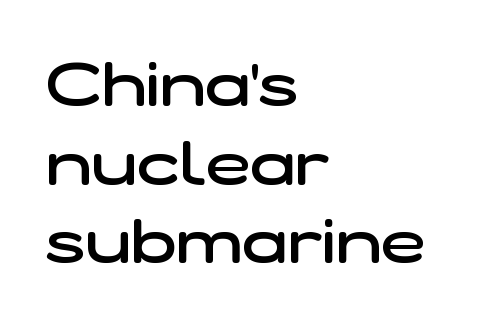
Varying glyph widths throughout — classic text-font behaviour. Standard letterfit; no display-style spreading of the glyphs. Each glyph is drawn with semibold strokes, heavier than normal yet not fully bold. In CSS terms this would be text-align: left.
